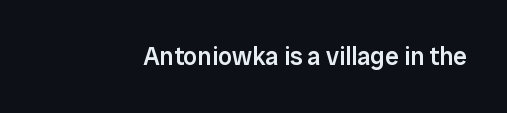
{"italic": "no", "bold": "semi", "underline": "no", "letter_spacing": "normal", "letter_spacing_em": 0.0, "glyph_px": 25}
